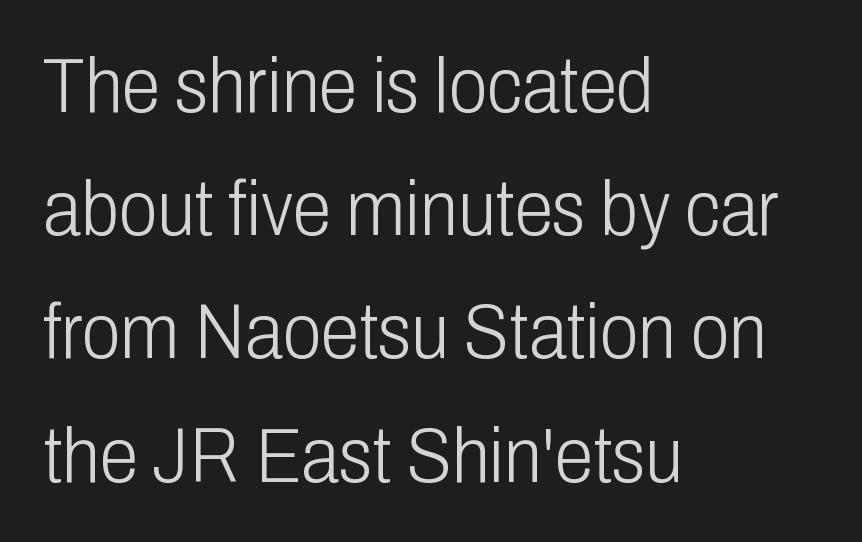
{"serif": "no", "italic": "no", "bold": "no", "weight": "light", "width": "condensed", "stroke_contrast": "low", "x_height": "medium", "monospaced": "no", "underline": "no", "align": "left", "line_spacing": "normal", "line_spacing_ratio": 1.58, "letter_spacing": "normal", "letter_spacing_em": 0.0, "glyph_px": 78}
